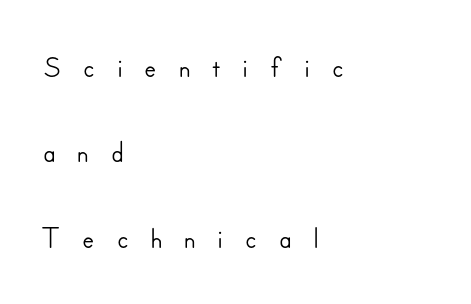
The image shows 45 px sans-serif type, upright; set left-aligned, loose line spacing (1.9x), unusually wide letter spacing (+0.48 em), not underlined; low stroke contrast and a small x-height.
